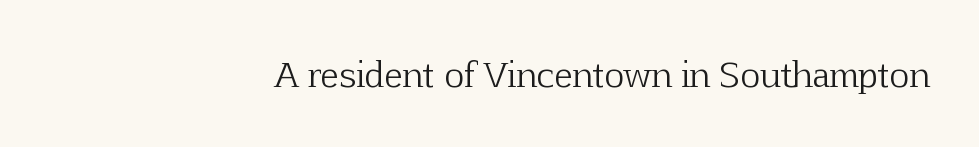
Q: Is the text bold? A: No.
Q: Is the text italic (slanted)? A: No, it is upright.
Q: Is the typeface a serif or a sans-serif typeface? A: Serif.
Q: Is the text underlined? A: No.
Q: How is the paragraph aligned? A: Right-aligned.
Q: Is the spacing between letters normal or unusually wide? A: Normal.
Q: Width (condensed, normal, or wide)? A: Normal.
Q: Stroke contrast? A: Low.
Q: x-height? A: Medium.
Q: Monospaced? A: No.
